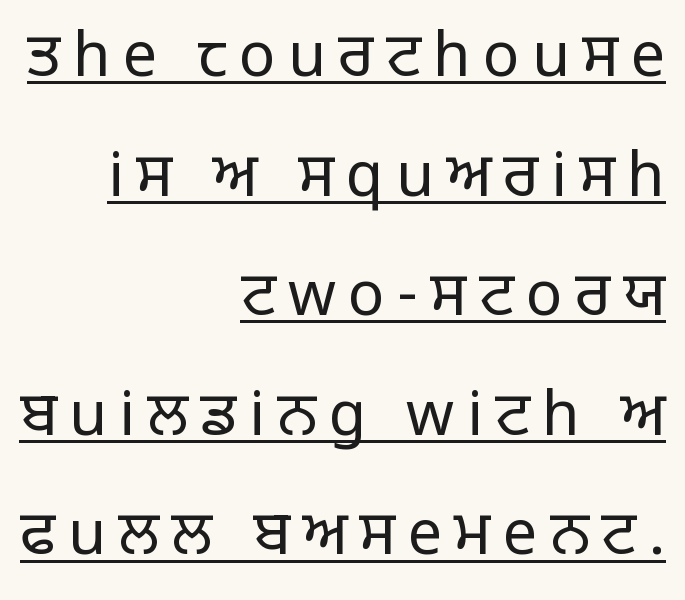
The font's upright variant was chosen for this text. These lines are composed in type without serifs. Words appear elongated and porous because spacing is wide. Check the space under the baseline: a stroke is drawn there. Heft: none added — not bold.
